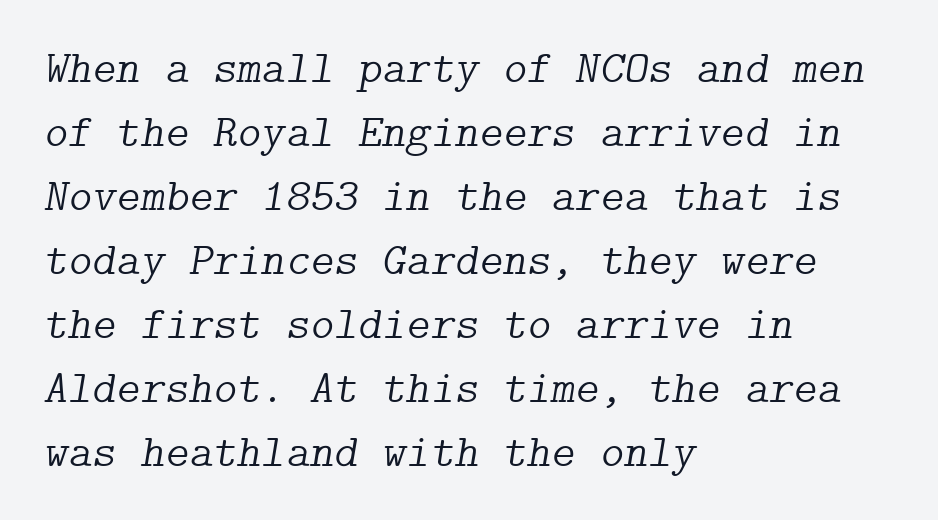
{"serif": "yes", "italic": "yes", "lean": "right", "slant_degrees": 9, "bold": "no", "weight": "light", "width": "normal", "stroke_contrast": "low", "x_height": "medium", "underline": "no", "align": "left", "line_spacing": "normal", "line_spacing_ratio": 1.39, "letter_spacing": "normal", "letter_spacing_em": 0.0, "glyph_px": 46}
